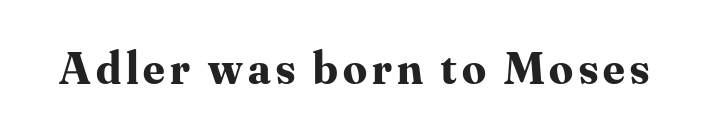
{"serif": "yes", "italic": "no", "bold": "yes", "weight": "bold", "width": "normal", "stroke_contrast": "medium", "x_height": "small", "monospaced": "no", "underline": "no", "glyph_px": 47}
